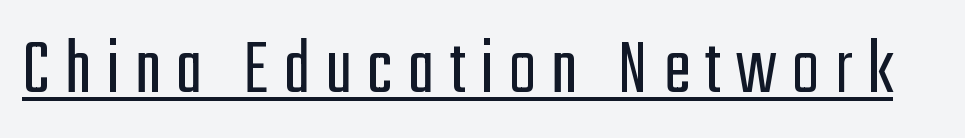
The image shows 80 px light, condensed sans-serif type, upright; set underlined; low stroke contrast and a medium x-height.
